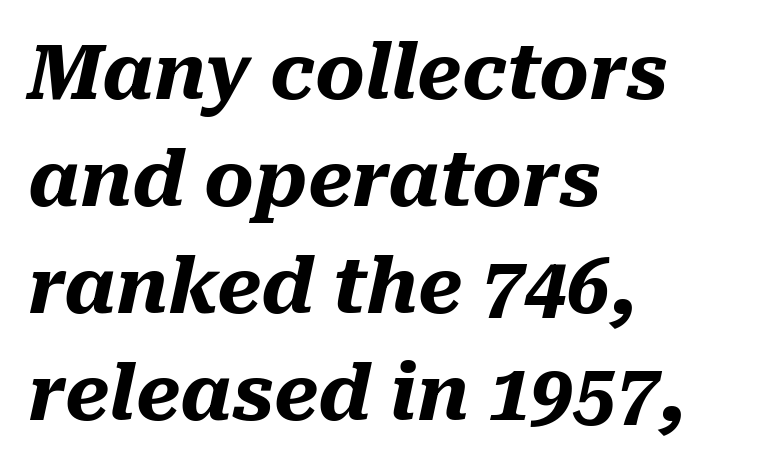
{"italic": "yes", "lean": "right", "slant_degrees": 10, "bold": "yes", "weight": "heavy", "width": "normal", "stroke_contrast": "medium", "x_height": "medium", "monospaced": "no", "underline": "no", "align": "left", "line_spacing": "normal", "line_spacing_ratio": 1.41, "letter_spacing": "normal", "letter_spacing_em": 0.0, "glyph_px": 76}
